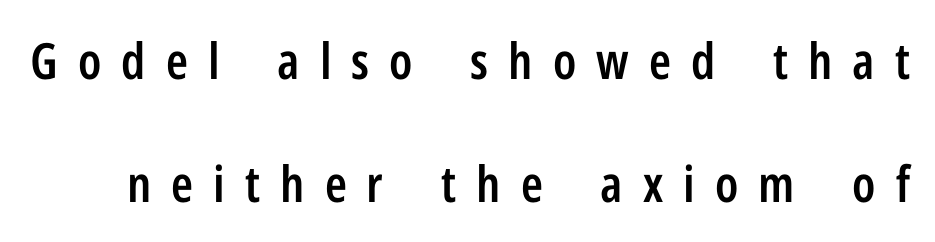
{"serif": "no", "italic": "no", "bold": "semi", "weight": "semibold", "width": "condensed", "stroke_contrast": "low", "x_height": "medium", "monospaced": "no", "underline": "no", "line_spacing": "loose", "line_spacing_ratio": 2.46, "letter_spacing": "wide", "letter_spacing_em": 0.4, "glyph_px": 50}
